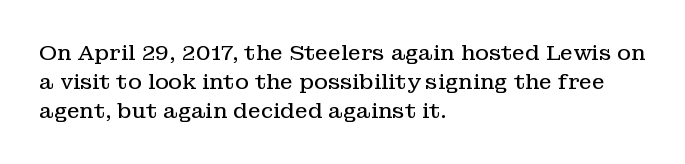
Each new line begins a customary step beneath the previous one. Stems here are at most as thick as an everyday book face. Words appear dense and cohesive because spacing is normal. Descenders hang freely into open space. The axis of the letterforms is exactly vertical.
